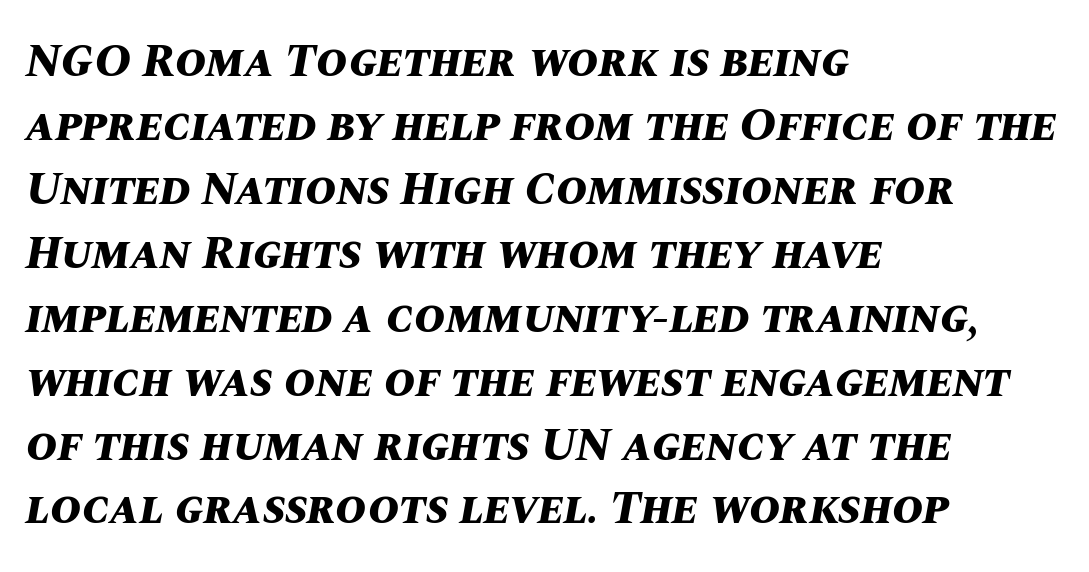
Q: Is the text bold? A: Yes.
Q: Is the text italic (slanted)? A: Yes, it leans right by about 10 degrees.
Q: Is the text underlined? A: No.
Q: How is the paragraph aligned? A: Left-aligned.
Q: Is the spacing between letters normal or unusually wide? A: Normal.
Q: Is the spacing between lines tight, normal or loose? A: Normal.
Q: Width (condensed, normal, or wide)? A: Normal.
Q: Stroke contrast? A: Medium.
Q: x-height? A: Large.
Q: Monospaced? A: No.
